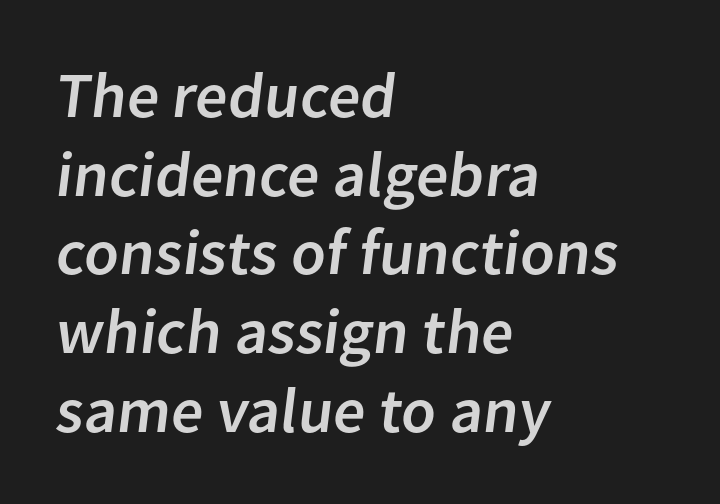
Q: Is the typeface a serif or a sans-serif typeface? A: Sans-serif.
Q: Is the text underlined? A: No.
Q: How is the paragraph aligned? A: Left-aligned.
Q: Is the spacing between letters normal or unusually wide? A: Normal.
Q: Width (condensed, normal, or wide)? A: Normal.
Q: Stroke contrast? A: Low.
Q: x-height? A: Medium.
Q: Monospaced? A: No.
